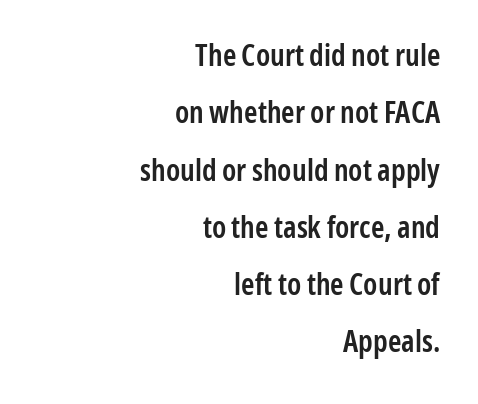
The image shows 30 px semibold, condensed sans-serif type, upright; set right-aligned, loose line spacing (1.91x), normal letter spacing, not underlined; low stroke contrast and a medium x-height.
